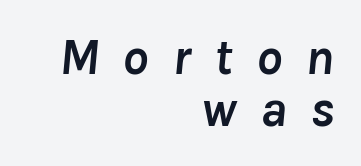
{"italic": "yes", "lean": "right", "slant_degrees": 8, "bold": "yes", "weight": "semibold", "width": "normal", "stroke_contrast": "low", "x_height": "medium", "monospaced": "no", "underline": "no", "align": "right", "line_spacing": "tight", "line_spacing_ratio": 1.01, "letter_spacing": "wide", "letter_spacing_em": 0.46, "glyph_px": 51}
